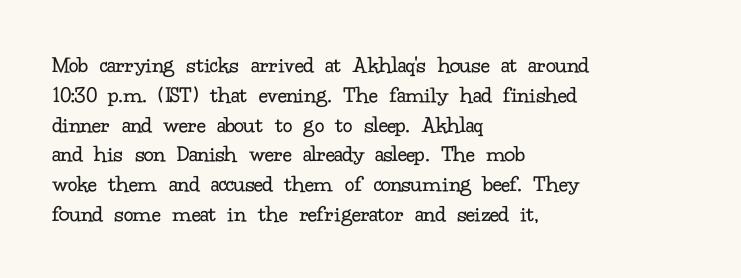
{"italic": "no", "bold": "no", "underline": "no", "align": "left", "line_spacing_ratio": 1.24, "letter_spacing": "normal", "letter_spacing_em": 0.0, "glyph_px": 24}
